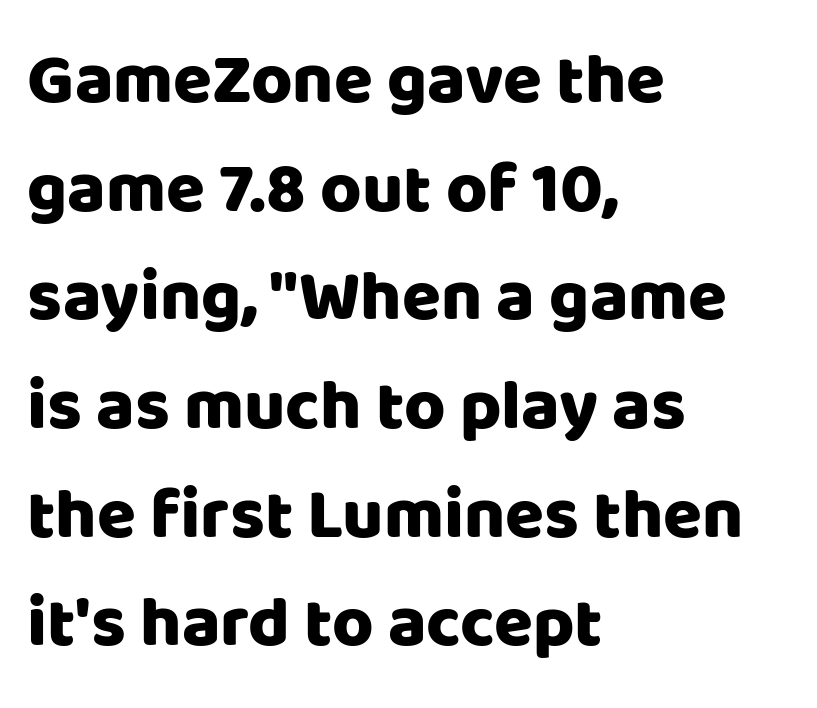
Q: Is the text italic (slanted)? A: No, it is upright.
Q: Is the typeface a serif or a sans-serif typeface? A: Sans-serif.
Q: Is the text underlined? A: No.
Q: How is the paragraph aligned? A: Left-aligned.
Q: Is the spacing between letters normal or unusually wide? A: Normal.
Q: Is the spacing between lines tight, normal or loose? A: Normal.
Q: Width (condensed, normal, or wide)? A: Normal.
Q: Stroke contrast? A: Low.
Q: x-height? A: Large.
Q: Monospaced? A: No.
